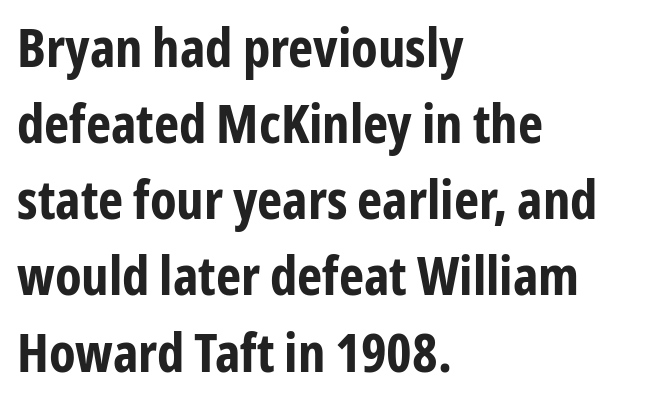
Looks like regular typesetting: each glyph gets only the width it needs. Every stem runs plumb, perpendicular to the baseline. The typesetter chose a ragged-right arrangement here. Strokes here are thick enough to call this a true bold.
